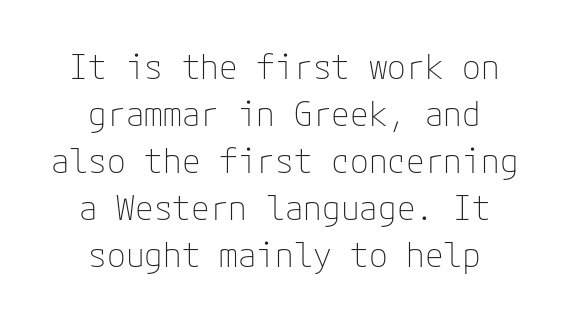
Q: Is the text bold? A: No.
Q: Is the text italic (slanted)? A: No, it is upright.
Q: Is the typeface a serif or a sans-serif typeface? A: Sans-serif.
Q: Is the text underlined? A: No.
Q: How is the paragraph aligned? A: Centered.
Q: Is the spacing between letters normal or unusually wide? A: Normal.
Q: Is the spacing between lines tight, normal or loose? A: Normal.
Q: Width (condensed, normal, or wide)? A: Normal.
Q: Stroke contrast? A: Low.
Q: x-height? A: Medium.
